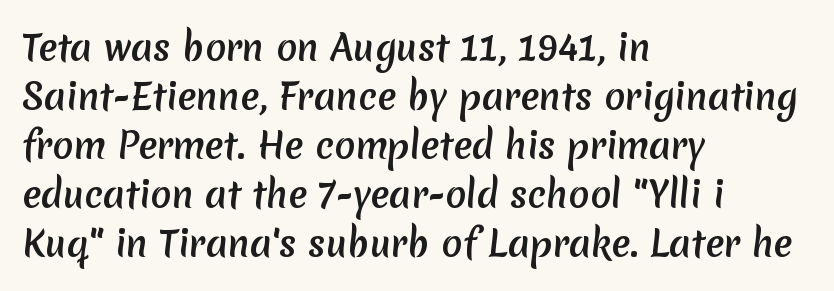
The image shows 35 px semibold sans-serif type; set left-aligned, normal line spacing (1.4x), normal letter spacing, not underlined; low stroke contrast and a medium x-height.
